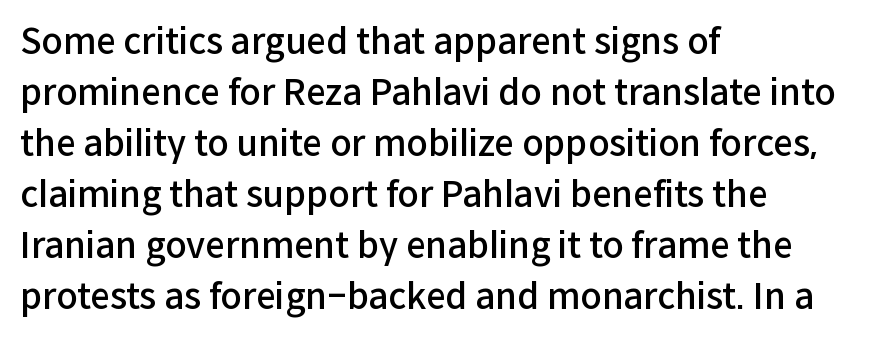
Q: Is the text bold? A: Semi-bold.
Q: Is the text italic (slanted)? A: No, it is upright.
Q: Is the typeface a serif or a sans-serif typeface? A: Sans-serif.
Q: Is the text underlined? A: No.
Q: How is the paragraph aligned? A: Left-aligned.
Q: Is the spacing between letters normal or unusually wide? A: Normal.
Q: Is the spacing between lines tight, normal or loose? A: Normal.
Q: Width (condensed, normal, or wide)? A: Normal.
Q: Stroke contrast? A: Low.
Q: x-height? A: Medium.
Q: Monospaced? A: No.
